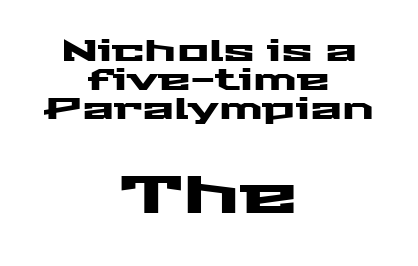
{"serif": "no", "italic": "no", "width": "wide", "stroke_contrast": "medium", "x_height": "medium", "monospaced": "no", "underline": "no", "align": "center", "line_spacing": "tight", "line_spacing_ratio": 0.96, "letter_spacing": "normal", "letter_spacing_em": 0.0, "larger_block": "second", "size_ratio": 1.77, "glyph_px": 53}
